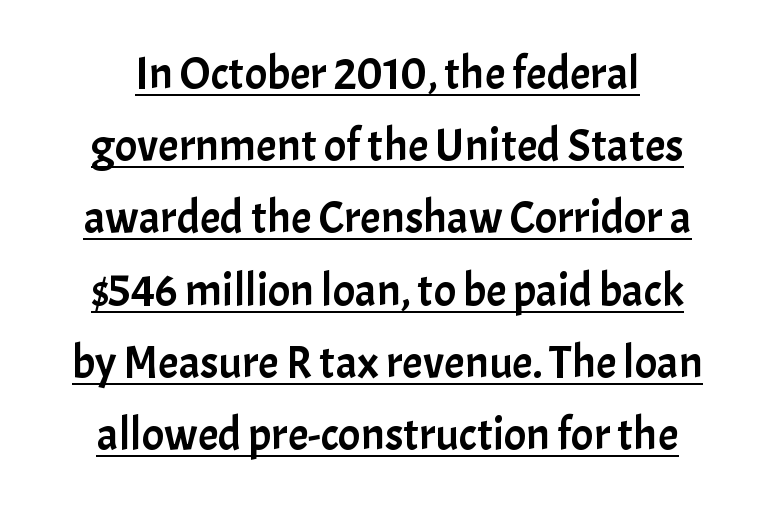
The image shows 46 px sans-serif type, upright; set centered, normal line spacing (1.57x), normal letter spacing, underlined; low stroke contrast and a medium x-height.
